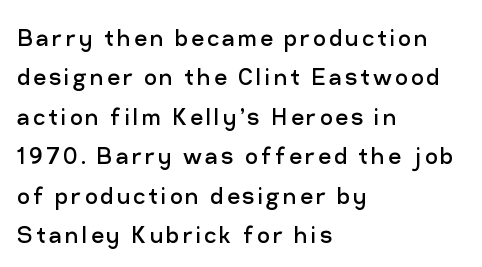
{"serif": "no", "italic": "no", "bold": "no", "weight": "regular", "width": "normal", "stroke_contrast": "low", "x_height": "medium", "monospaced": "no", "underline": "no", "align": "left", "line_spacing": "normal", "line_spacing_ratio": 1.41, "glyph_px": 28}
